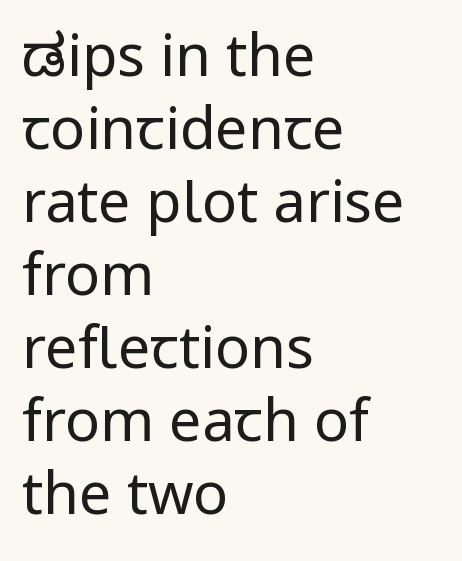
{"serif": "no", "italic": "no", "bold": "no", "weight": "regular", "width": "normal", "stroke_contrast": "low", "x_height": "medium", "monospaced": "no", "underline": "no", "align": "left", "line_spacing": "normal", "line_spacing_ratio": 1.26, "letter_spacing": "normal", "letter_spacing_em": 0.0, "glyph_px": 58}
